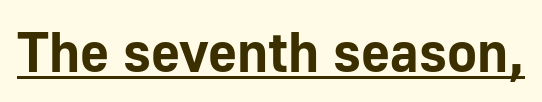
In terms of letterspacing, this is plain default setting. The letters are bold, with thick, heavy strokes. A typesetter would call this proportional, since set widths differ per character. The characters display no serif detailing; their extremities are plain. Vertical strokes here are truly vertical.
